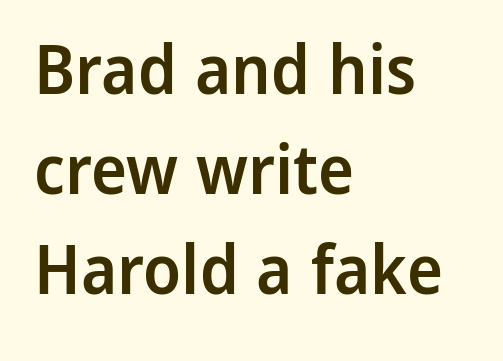
The image shows 68 px semibold sans-serif type, upright; set left-aligned, normal line spacing (1.47x), normal letter spacing, not underlined; low stroke contrast and a medium x-height.
